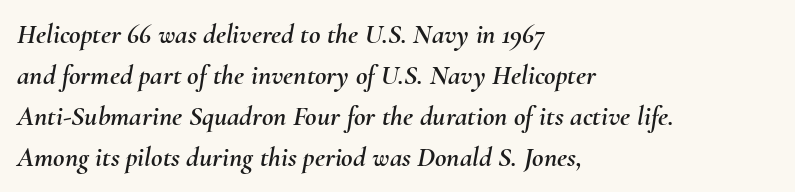
Quick note: interline space is typical. Caption: standard tracking, unaltered. The letters are slanted; this is an italic face. Layout note: lines flush left. These lines are rendered in a variable-pitch font. The words here are not underlined.
